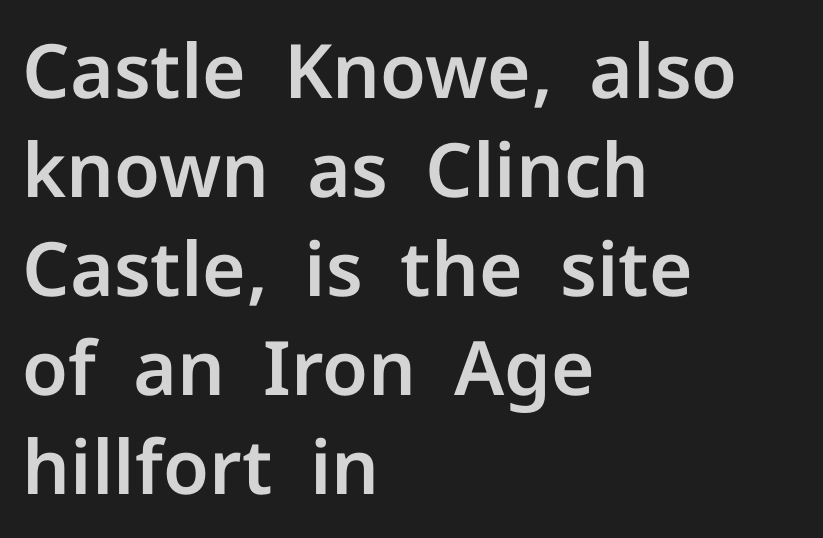
Q: Is the text italic (slanted)? A: No, it is upright.
Q: Is the typeface a serif or a sans-serif typeface? A: Sans-serif.
Q: Is the text underlined? A: No.
Q: How is the paragraph aligned? A: Left-aligned.
Q: Is the spacing between letters normal or unusually wide? A: Normal.
Q: Is the spacing between lines tight, normal or loose? A: Normal.
Q: Width (condensed, normal, or wide)? A: Normal.
Q: Stroke contrast? A: Low.
Q: x-height? A: Medium.
Q: Monospaced? A: No.
